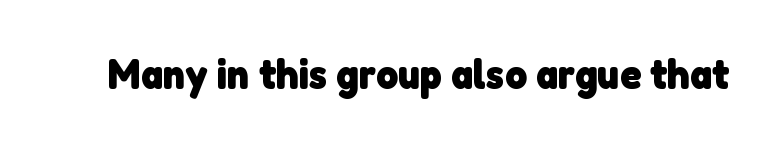
Descender tails drop into unmarked territory. The designer went with a sans here, leaving each stem footless. The letters sit at their default tracking, neither squeezed nor spread. The strokes are fattened all the way to bold. Spacing verdict: proportional, widths tailored to each character.
